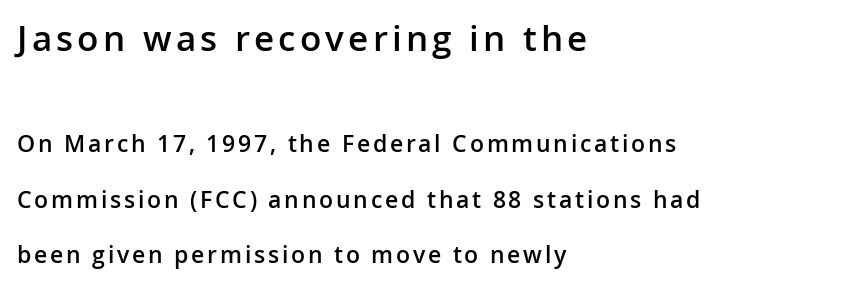
The image shows 35 px semibold sans-serif type, upright; set left-aligned, loose line spacing (2.41x), not underlined; the first (top) block is 1.52x larger; low stroke contrast and a medium x-height.
